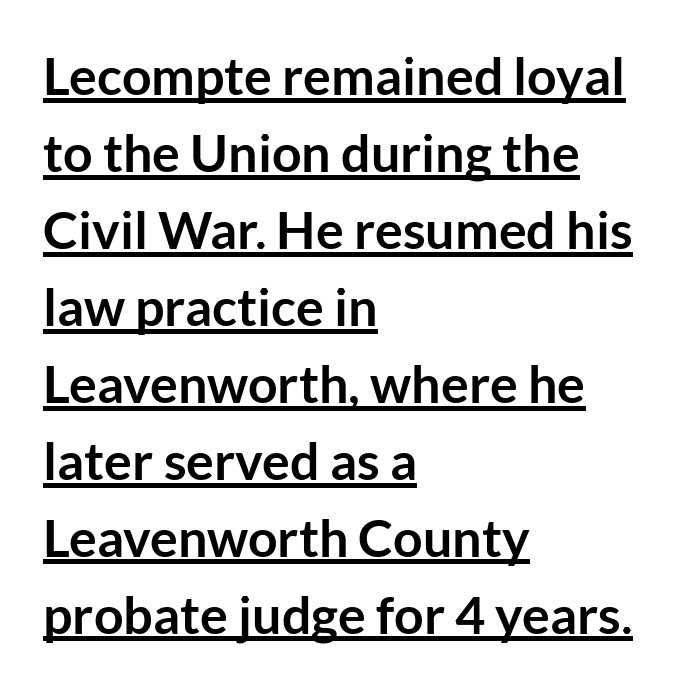
Q: Is the text bold? A: Yes.
Q: Is the text italic (slanted)? A: No, it is upright.
Q: Is the typeface a serif or a sans-serif typeface? A: Sans-serif.
Q: Is the text underlined? A: Yes.
Q: How is the paragraph aligned? A: Left-aligned.
Q: Is the spacing between letters normal or unusually wide? A: Normal.
Q: Is the spacing between lines tight, normal or loose? A: Normal.
Q: Width (condensed, normal, or wide)? A: Normal.
Q: Stroke contrast? A: Low.
Q: x-height? A: Medium.
Q: Monospaced? A: No.
